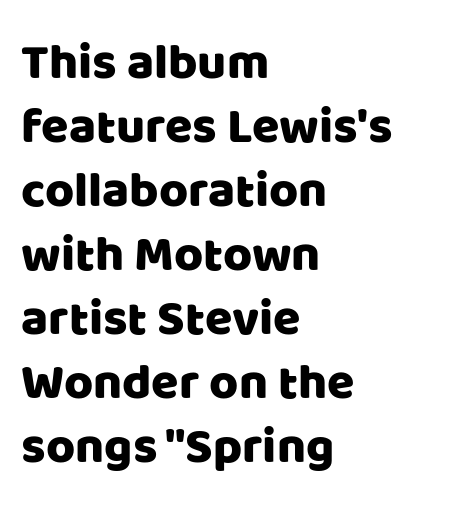
Q: Is the text italic (slanted)? A: No, it is upright.
Q: Is the typeface a serif or a sans-serif typeface? A: Sans-serif.
Q: Is the text underlined? A: No.
Q: How is the paragraph aligned? A: Left-aligned.
Q: Is the spacing between letters normal or unusually wide? A: Normal.
Q: Is the spacing between lines tight, normal or loose? A: Normal.
Q: Width (condensed, normal, or wide)? A: Normal.
Q: Stroke contrast? A: Low.
Q: x-height? A: Large.
Q: Monospaced? A: No.
